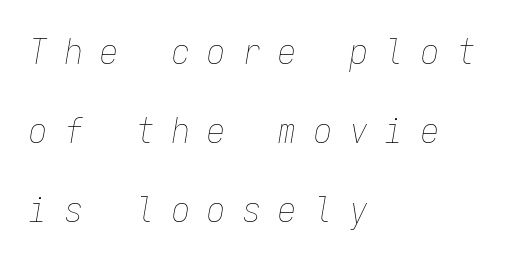
Q: Is the text bold? A: No.
Q: Is the text italic (slanted)? A: Yes, it leans right by about 9 degrees.
Q: Is the text underlined? A: No.
Q: How is the paragraph aligned? A: Left-aligned.
Q: Is the spacing between letters normal or unusually wide? A: Unusually wide.
Q: Is the spacing between lines tight, normal or loose? A: Loose.
Q: Width (condensed, normal, or wide)? A: Condensed.
Q: Stroke contrast? A: Low.
Q: x-height? A: Medium.
Q: Monospaced? A: Yes.
